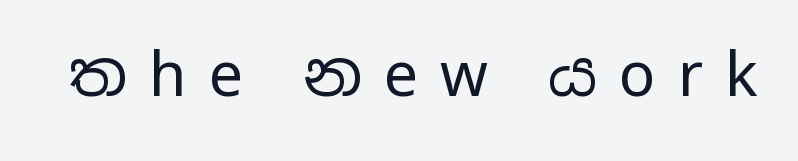
{"serif": "no", "italic": "no", "bold": "no", "weight": "regular", "width": "condensed", "stroke_contrast": "low", "x_height": "large", "monospaced": "no", "underline": "no", "letter_spacing": "wide", "letter_spacing_em": 0.36, "glyph_px": 61}
